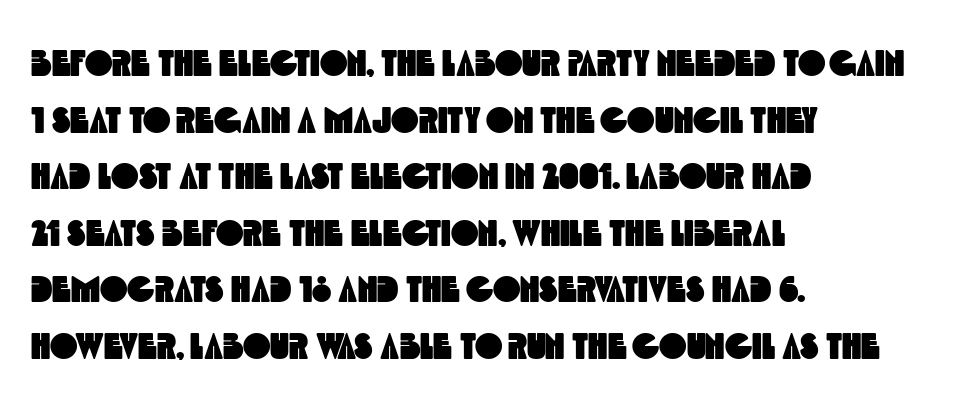
The image shows 37 px condensed sans-serif type; set left-aligned, normal line spacing (1.53x), normal letter spacing, not underlined; a large x-height.
